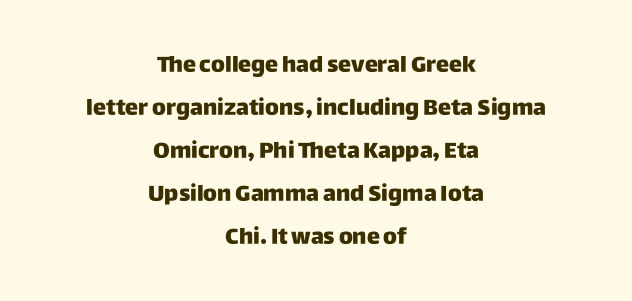
Compared with typical body copy, the letter spacing here is the same. Compared with typical paragraphs, the rows here are farther apart. Italic: no, the glyphs are upright roman. The passage is arranged like a title page — every line centered. Check under the words: just untouched page.
